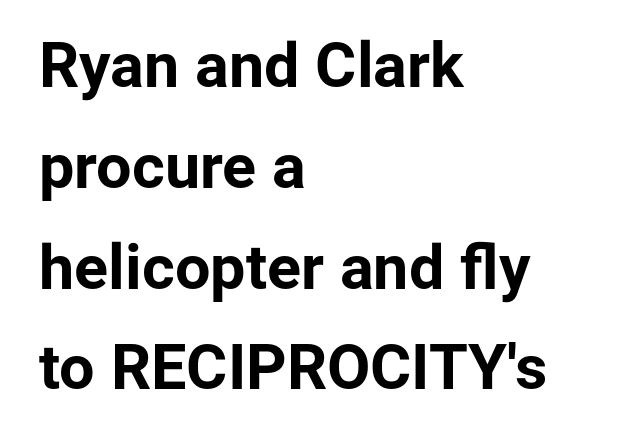
The image shows 63 px bold sans-serif type, upright; set left-aligned, normal line spacing (1.6x), normal letter spacing, not underlined; low stroke contrast and a medium x-height.
